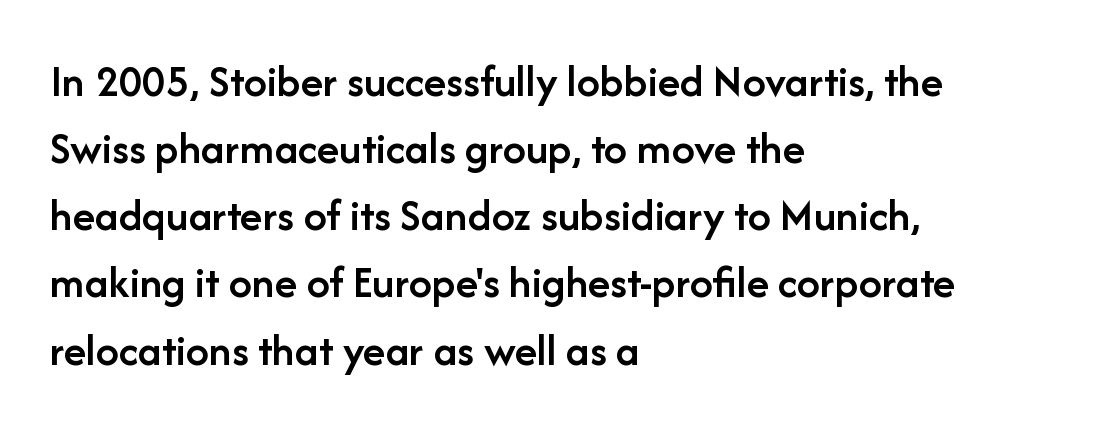
{"serif": "no", "italic": "no", "bold": "semi", "weight": "semibold", "width": "normal", "stroke_contrast": "low", "x_height": "medium", "monospaced": "no", "underline": "no", "align": "left", "line_spacing": "normal", "line_spacing_ratio": 1.46, "letter_spacing": "normal", "letter_spacing_em": 0.0, "glyph_px": 46}
